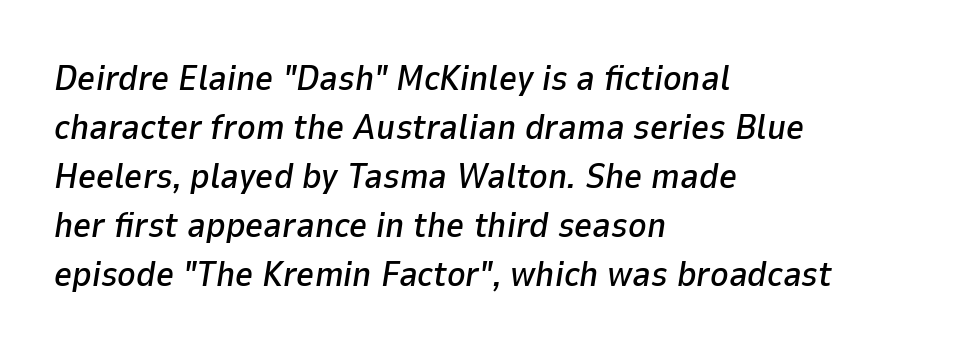
Q: Is the text italic (slanted)? A: Yes, it leans right by about 9 degrees.
Q: Is the text underlined? A: No.
Q: How is the paragraph aligned? A: Left-aligned.
Q: Is the spacing between letters normal or unusually wide? A: Normal.
Q: Is the spacing between lines tight, normal or loose? A: Normal.
Q: Width (condensed, normal, or wide)? A: Normal.
Q: Stroke contrast? A: Low.
Q: x-height? A: Medium.
Q: Monospaced? A: No.
